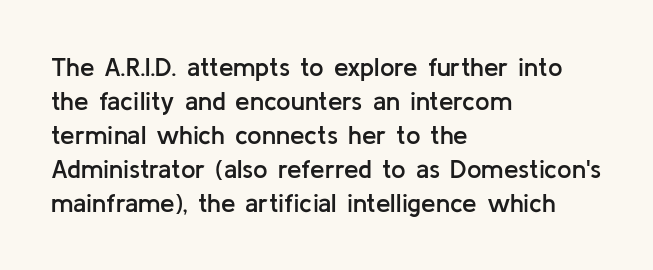
{"italic": "no", "bold": "semi", "underline": "no", "align": "left", "line_spacing": "normal", "line_spacing_ratio": 1.31, "letter_spacing": "normal", "letter_spacing_em": 0.0, "glyph_px": 26}
